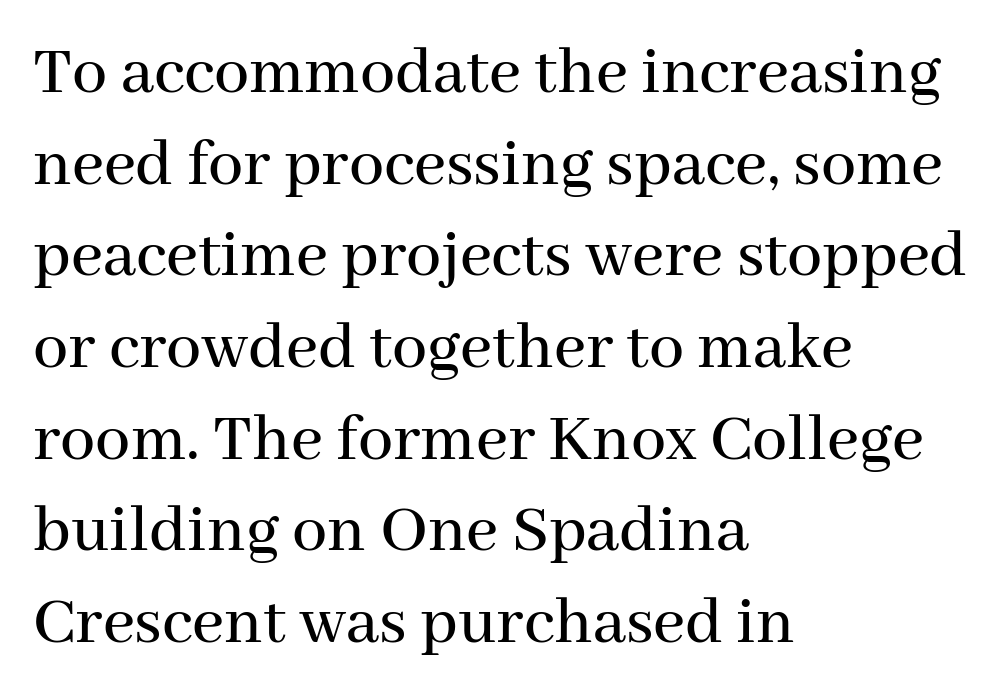
Q: Is the text italic (slanted)? A: No, it is upright.
Q: Is the typeface a serif or a sans-serif typeface? A: Serif.
Q: Is the text underlined? A: No.
Q: How is the paragraph aligned? A: Left-aligned.
Q: Is the spacing between letters normal or unusually wide? A: Normal.
Q: Is the spacing between lines tight, normal or loose? A: Normal.
Q: Width (condensed, normal, or wide)? A: Normal.
Q: Stroke contrast? A: Medium.
Q: x-height? A: Medium.
Q: Monospaced? A: No.
